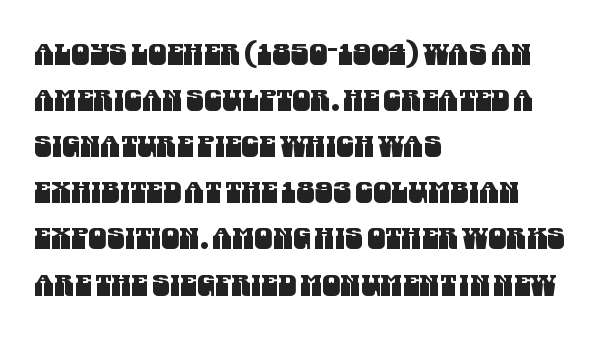
{"serif": "no", "width": "condensed", "stroke_contrast": "medium", "x_height": "large", "monospaced": "no", "underline": "no", "align": "left", "line_spacing": "normal", "line_spacing_ratio": 1.59, "letter_spacing": "normal", "letter_spacing_em": 0.0, "glyph_px": 29}
